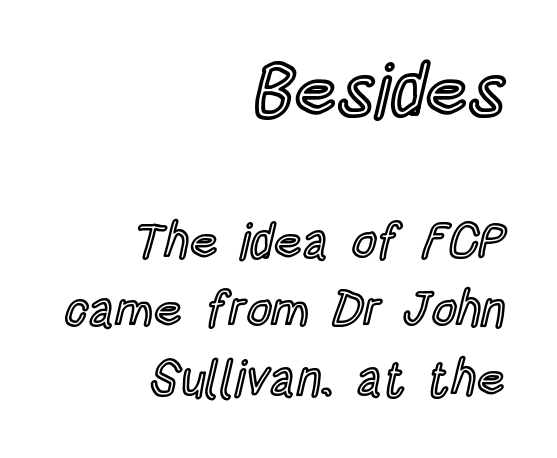
Q: Is the text italic (slanted)? A: Yes.
Q: Is the text underlined? A: No.
Q: How is the paragraph aligned? A: Right-aligned.
Q: Is the spacing between letters normal or unusually wide? A: Normal.
Q: Is the spacing between lines tight, normal or loose? A: Normal.
Q: Which block of text is set in a larger size, the first (top) or the second (bottom)? A: The first (top) one.
Q: Width (condensed, normal, or wide)? A: Condensed.
Q: x-height? A: Large.
Q: Monospaced? A: No.
